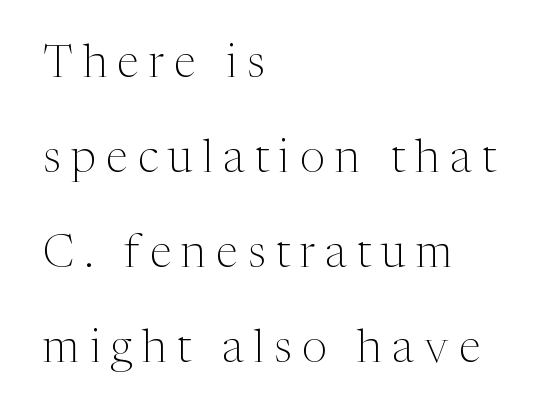
Q: Is the text bold? A: No.
Q: Is the text italic (slanted)? A: No, it is upright.
Q: Is the typeface a serif or a sans-serif typeface? A: Serif.
Q: Is the text underlined? A: No.
Q: How is the paragraph aligned? A: Left-aligned.
Q: Is the spacing between letters normal or unusually wide? A: Unusually wide.
Q: Is the spacing between lines tight, normal or loose? A: Loose.
Q: Width (condensed, normal, or wide)? A: Normal.
Q: Stroke contrast? A: Medium.
Q: x-height? A: Medium.
Q: Monospaced? A: No.
